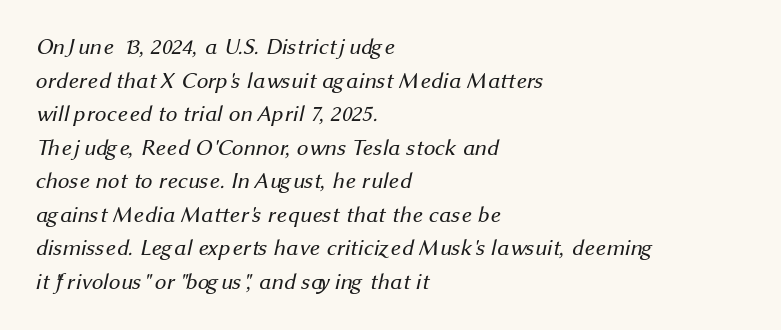
The cut favours lightness, reaching ordinary text weight at its darkest. The specimen omits any rule beneath the text block's lines. Alignment: flush left. This sample keeps an unexceptional amount of space between lines. Words appear dense and cohesive because spacing is normal.
